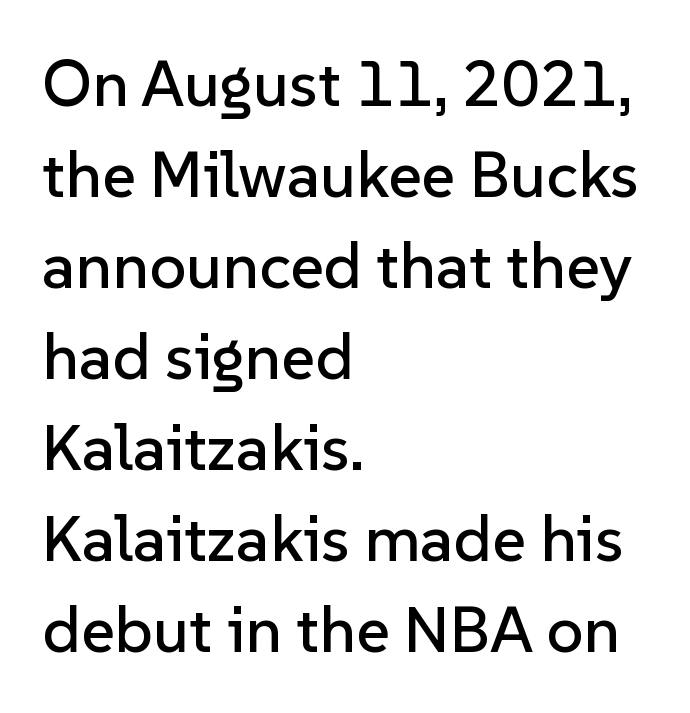
Q: Is the text italic (slanted)? A: No, it is upright.
Q: Is the typeface a serif or a sans-serif typeface? A: Sans-serif.
Q: Is the text underlined? A: No.
Q: How is the paragraph aligned? A: Left-aligned.
Q: Is the spacing between letters normal or unusually wide? A: Normal.
Q: Is the spacing between lines tight, normal or loose? A: Normal.
Q: Width (condensed, normal, or wide)? A: Normal.
Q: Stroke contrast? A: Low.
Q: x-height? A: Medium.
Q: Monospaced? A: No.
